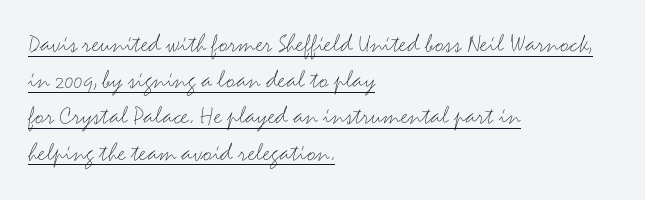
{"bold": "no", "underline": "yes", "align": "left", "line_spacing": "normal", "line_spacing_ratio": 1.34, "letter_spacing": "normal", "letter_spacing_em": 0.0, "glyph_px": 27}
